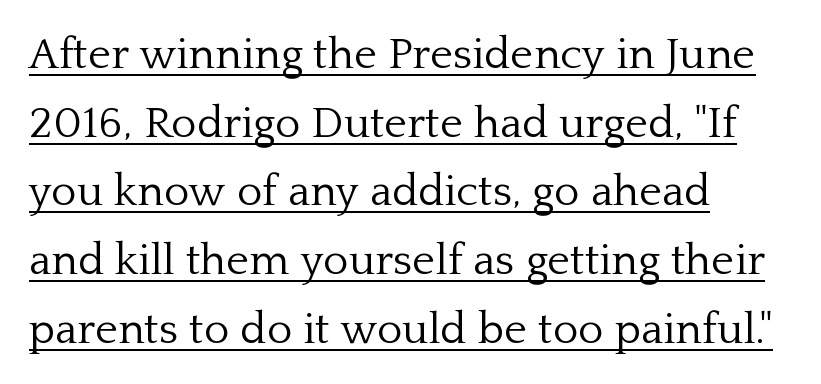
The image shows 44 px light serif type, upright; set left-aligned, normal line spacing (1.56x), normal letter spacing, underlined; low stroke contrast and a medium x-height.
